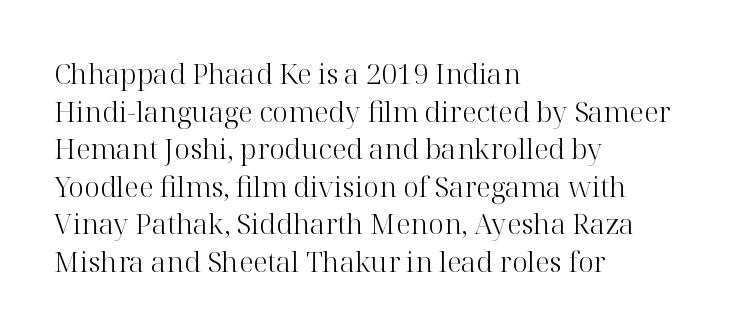
{"serif": "yes", "italic": "no", "bold": "no", "weight": "light", "width": "normal", "stroke_contrast": "high", "x_height": "medium", "monospaced": "no", "underline": "no", "align": "left", "line_spacing": "normal", "line_spacing_ratio": 1.34, "letter_spacing": "normal", "letter_spacing_em": 0.0, "glyph_px": 28}
